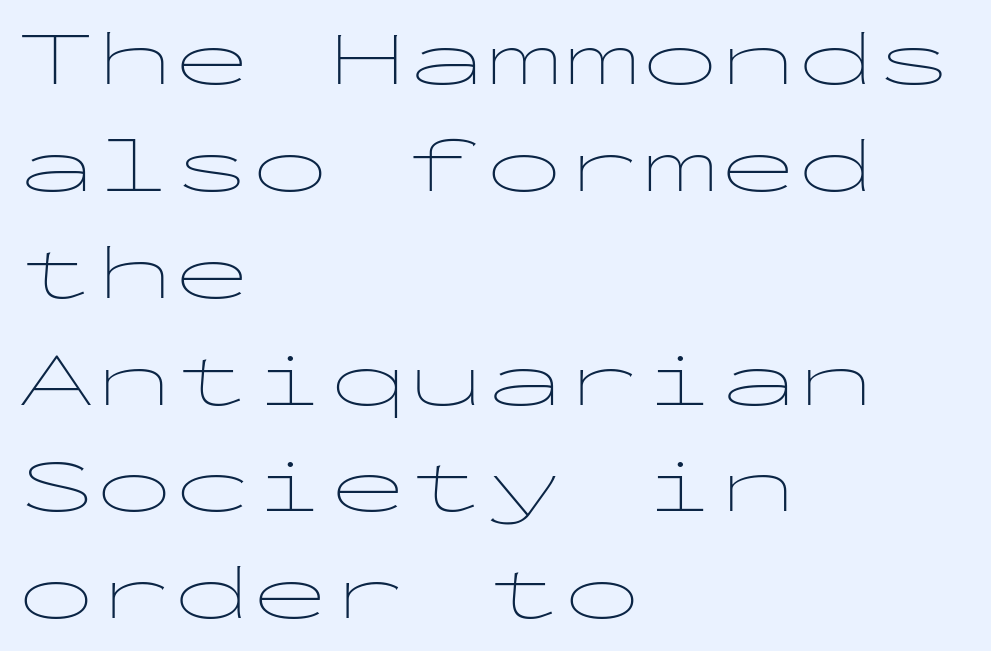
Style check: upright. The letterforms sit shoulder to shoulder at normal distance. On a weight scale, this lands at 450 or below. If you measured baseline to baseline, you'd find a middling distance. What kind of face is this? One without serifs — a sans.
